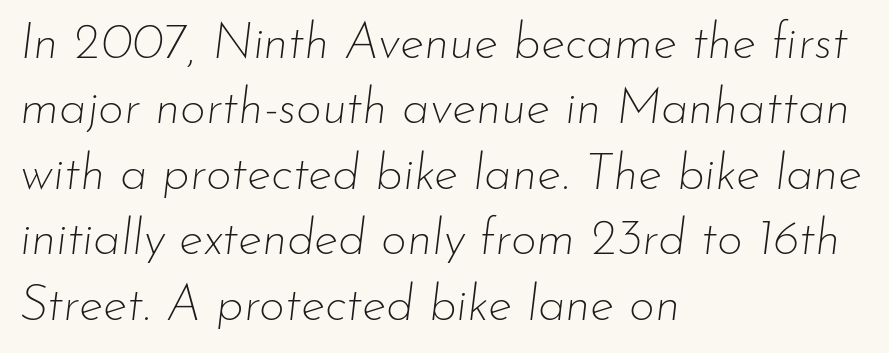
The image shows 50 px thin type, italic (leaning right); set left-aligned, normal line spacing (1.31x), normal letter spacing, not underlined; low stroke contrast and a small x-height.
